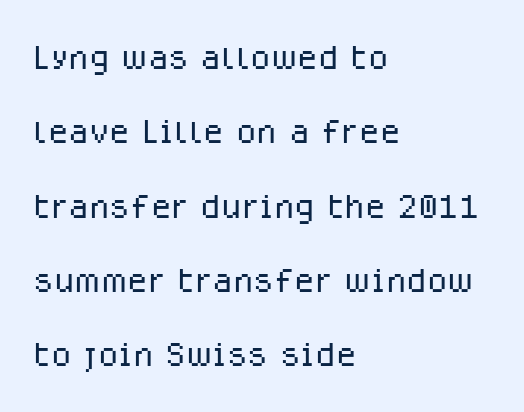
{"serif": "no", "italic": "no", "bold": "no", "weight": "light", "width": "normal", "stroke_contrast": "low", "x_height": "medium", "monospaced": "no", "underline": "no", "align": "left", "line_spacing": "normal", "line_spacing_ratio": 1.58, "letter_spacing": "normal", "letter_spacing_em": 0.0, "glyph_px": 47}
